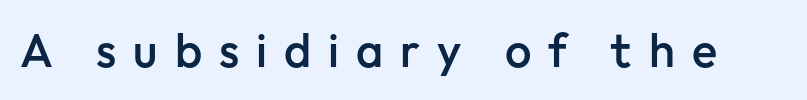
Does the type have serifs? No, each stem ends abruptly. Posture: vertical. Descender tails drop into unmarked territory. Letter spacing: wide. The strokes are fattened partway — semibold, not bold. Think of a printed novel: that variable character pitch is what you see here.
